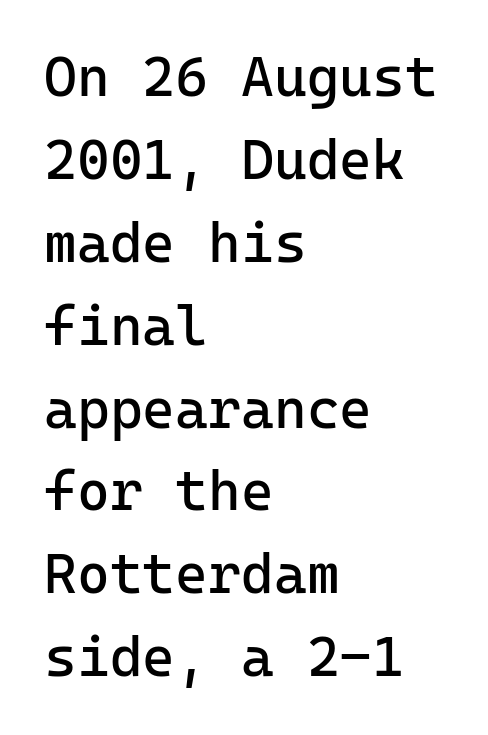
A typesetter would label this face a sans. Each row of text sits above clean, open space. The letters stand straight up with perfectly vertical stems. Glyph-to-glyph distance matches everyday printed text. Reading down the column, the eye jumps a familiar distance to each next line. If you drew a ruler down the left edge, every line would touch it.
